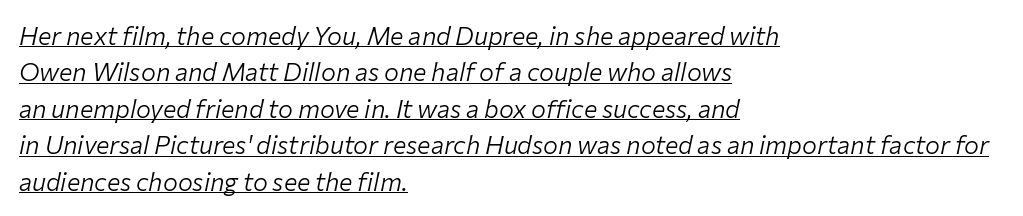
The image shows 25 px text type, italic (leaning right); set left-aligned, normal line spacing (1.46x), normal letter spacing, underlined.
